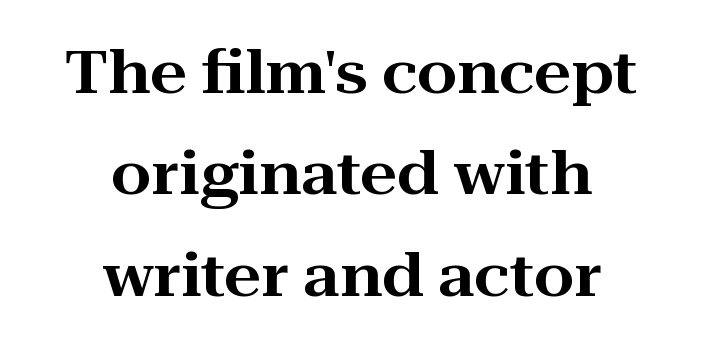
The image shows 58 px wide serif type, upright; set centered, line spacing 1.75x, normal letter spacing, not underlined; high stroke contrast and a medium x-height.
